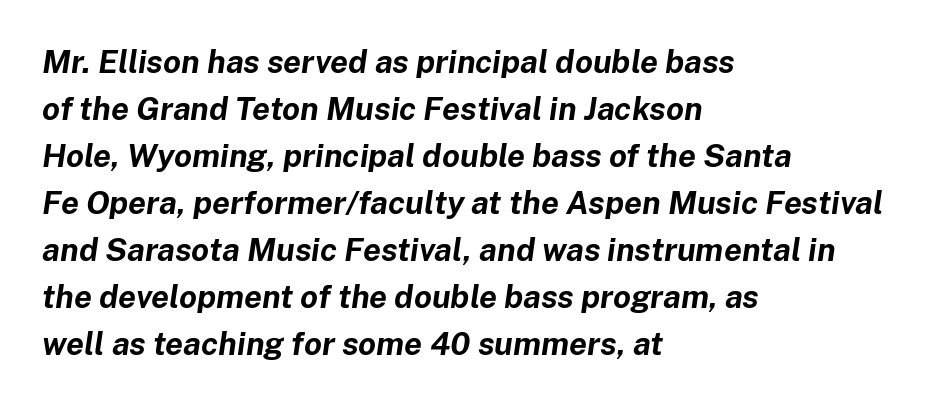
Bold? Absolutely — the strokes are thick and heavy. Look at the tracking — it's just the regular setting, nothing added. Underline: absent. Rows of type keep a routine distance in the vertical direction. Casual observation: everything's shoved over to the left. Here the designer chose a conventional face with non-uniform glyph widths.
